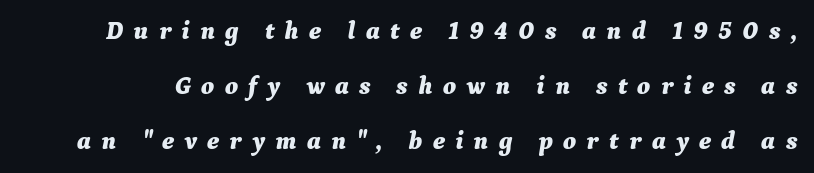
The image shows 25 px bold type, italic (leaning right); set loose line spacing (2.2x), unusually wide letter spacing (+0.41 em), not underlined.
